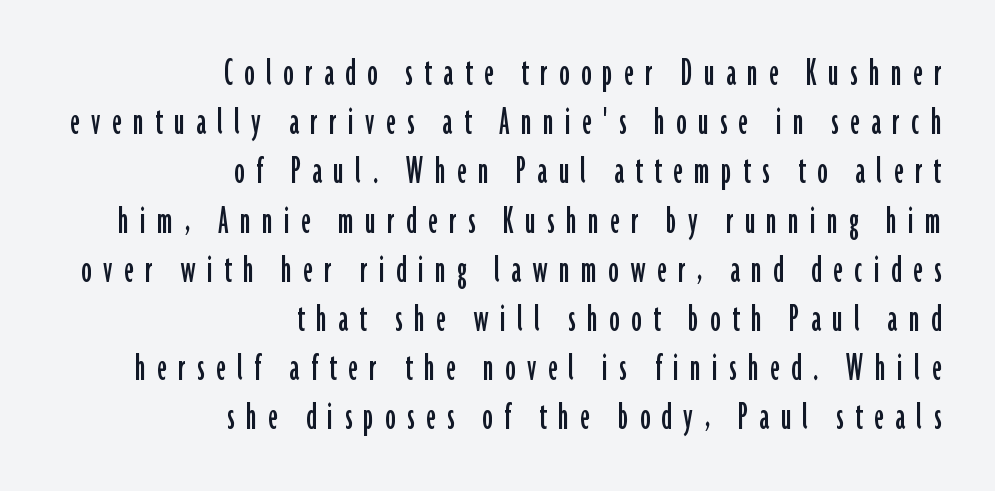
Letters rest on an invisible, unmarked baseline. You could not count columns in this text — the font is proportionally spaced. The rendering inserts visible extra space after every character. This sample uses an upright cut, with every glyph sitting square on the baseline.
